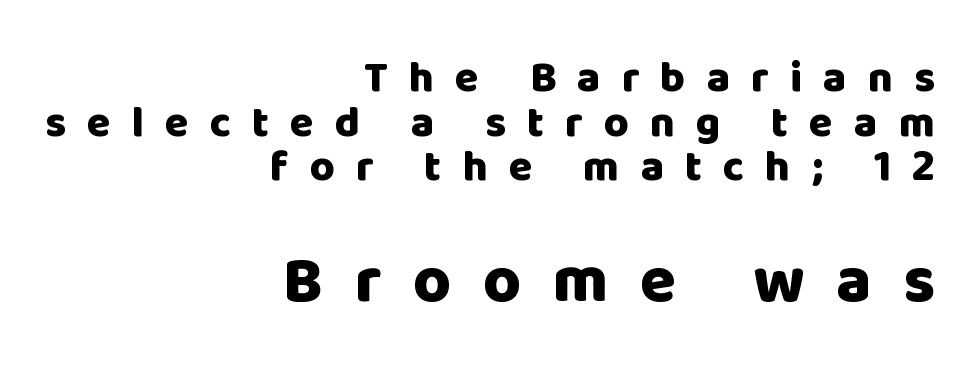
{"serif": "no", "italic": "no", "bold": "yes", "weight": "heavy", "width": "normal", "stroke_contrast": "low", "x_height": "large", "monospaced": "no", "underline": "no", "align": "right", "line_spacing": "tight", "line_spacing_ratio": 1.04, "letter_spacing": "wide", "letter_spacing_em": 0.49, "larger_block": "second", "size_ratio": 1.51, "glyph_px": 65}
